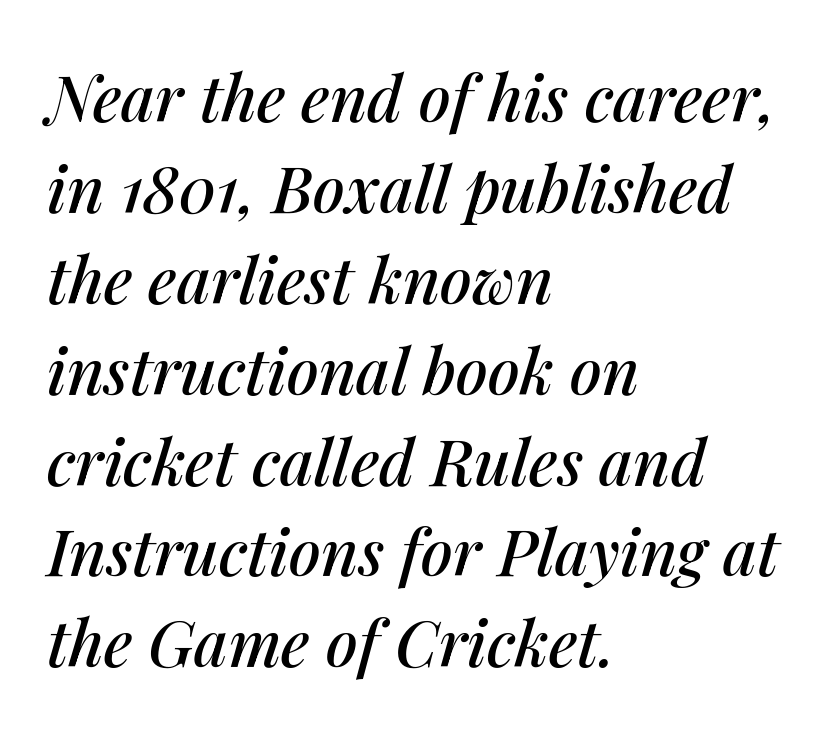
The image shows 64 px text type, italic (leaning right); set left-aligned, normal line spacing (1.42x), normal letter spacing, not underlined; medium stroke contrast and a medium x-height.
